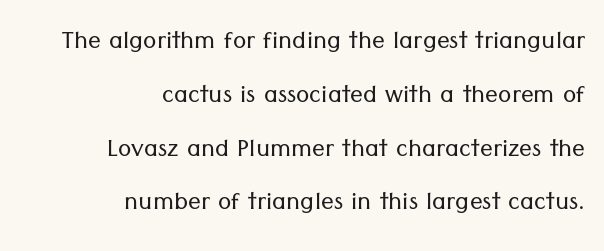
Q: Is the text bold? A: No.
Q: Is the text italic (slanted)? A: No, it is upright.
Q: Is the typeface a serif or a sans-serif typeface? A: Sans-serif.
Q: Is the text underlined? A: No.
Q: How is the paragraph aligned? A: Right-aligned.
Q: Is the spacing between letters normal or unusually wide? A: Normal.
Q: Is the spacing between lines tight, normal or loose? A: Normal.
Q: Width (condensed, normal, or wide)? A: Normal.
Q: Stroke contrast? A: Low.
Q: x-height? A: Medium.
Q: Monospaced? A: No.
